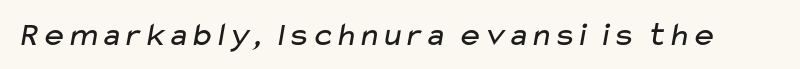
The image shows 34 px regular-weight, wide sans-serif type; set normal letter spacing, not underlined; low stroke contrast and a medium x-height.
